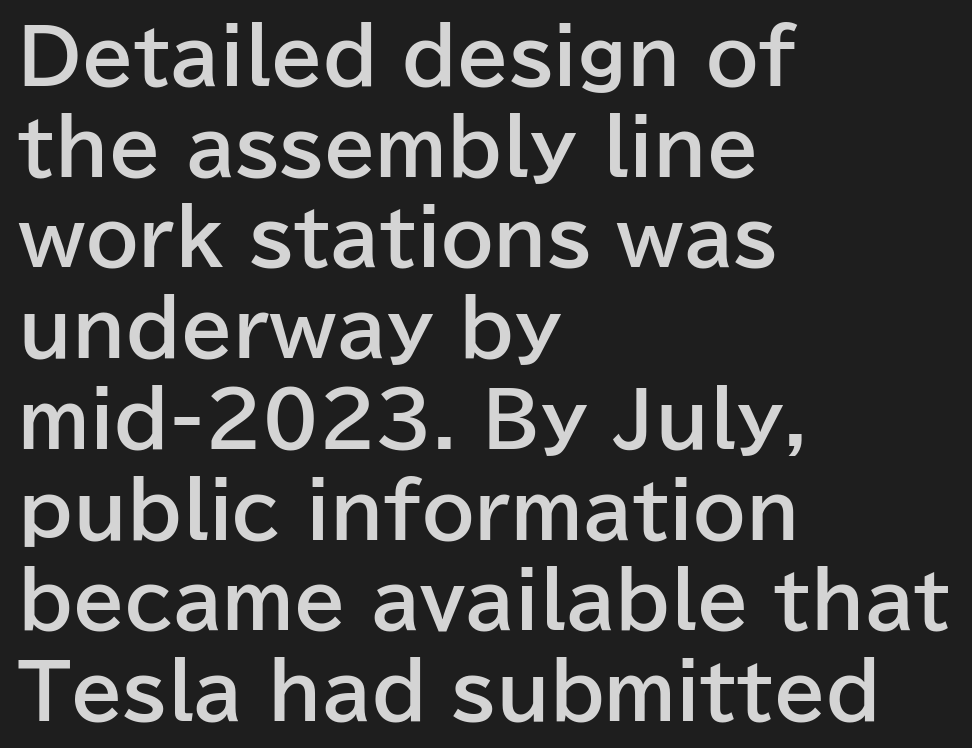
The image shows 75 px bold sans-serif type, upright; set left-aligned, line spacing 1.21x, normal letter spacing, not underlined; low stroke contrast and a medium x-height.
